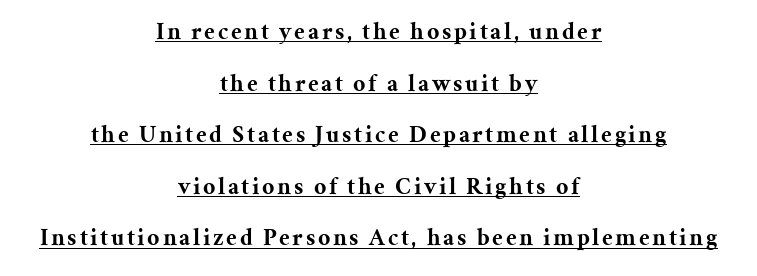
Notice how thick the strokes are: this is what a full bold looks like. Students, observe: this is what heavily led, spacious text looks like. Is there an underline? Yes — a line sits under the letters. This sample uses an upright cut, with every glyph sitting square on the baseline. A student would call this center alignment; a typographer would say set centered.
